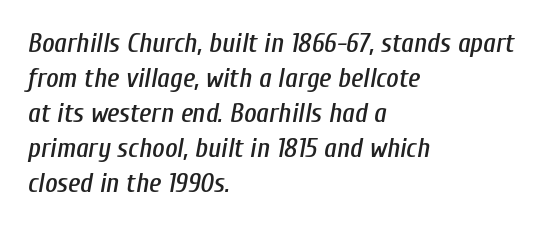
{"italic": "yes", "lean": "right", "slant_degrees": 10, "underline": "no", "align": "left", "line_spacing": "normal", "line_spacing_ratio": 1.3, "letter_spacing": "normal", "letter_spacing_em": 0.0, "glyph_px": 27}
